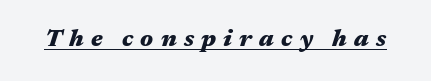
{"italic": "yes", "lean": "right", "slant_degrees": 17, "bold": "yes", "underline": "yes", "letter_spacing": "wide", "letter_spacing_em": 0.3, "glyph_px": 24}
